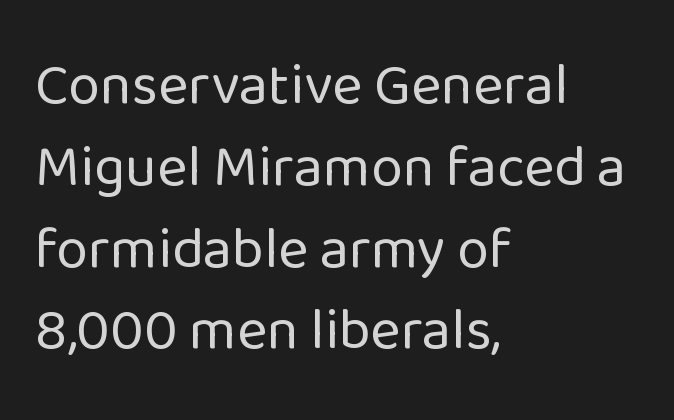
Q: Is the text bold? A: No.
Q: Is the text italic (slanted)? A: No, it is upright.
Q: Is the typeface a serif or a sans-serif typeface? A: Sans-serif.
Q: Is the text underlined? A: No.
Q: How is the paragraph aligned? A: Left-aligned.
Q: Is the spacing between letters normal or unusually wide? A: Normal.
Q: Is the spacing between lines tight, normal or loose? A: Normal.
Q: Width (condensed, normal, or wide)? A: Normal.
Q: Stroke contrast? A: Low.
Q: x-height? A: Medium.
Q: Monospaced? A: No.
